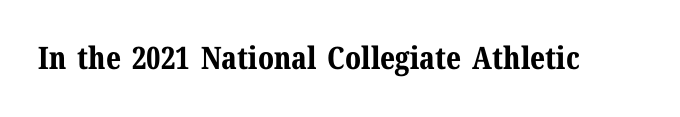
Q: Is the text bold? A: Yes.
Q: Is the text italic (slanted)? A: No, it is upright.
Q: Is the typeface a serif or a sans-serif typeface? A: Serif.
Q: Is the text underlined? A: No.
Q: Is the spacing between letters normal or unusually wide? A: Normal.
Q: Width (condensed, normal, or wide)? A: Normal.
Q: Stroke contrast? A: Medium.
Q: x-height? A: Medium.
Q: Monospaced? A: No.
